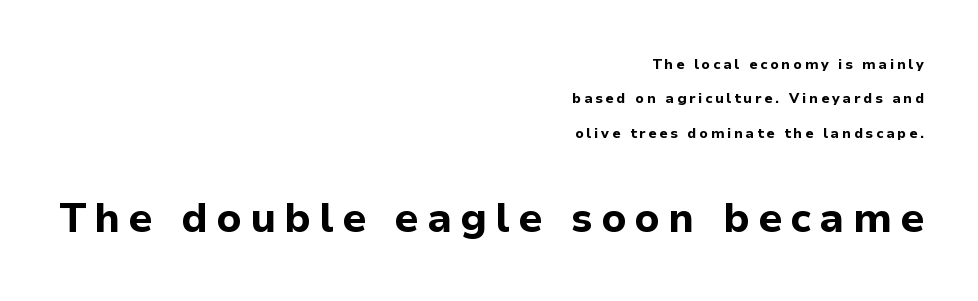
The image shows 41 px bold sans-serif type, upright; set right-aligned, loose line spacing (2.45x), unusually wide letter spacing (+0.2 em), not underlined; the second (bottom) block is 2.93x larger; low stroke contrast and a medium x-height.
